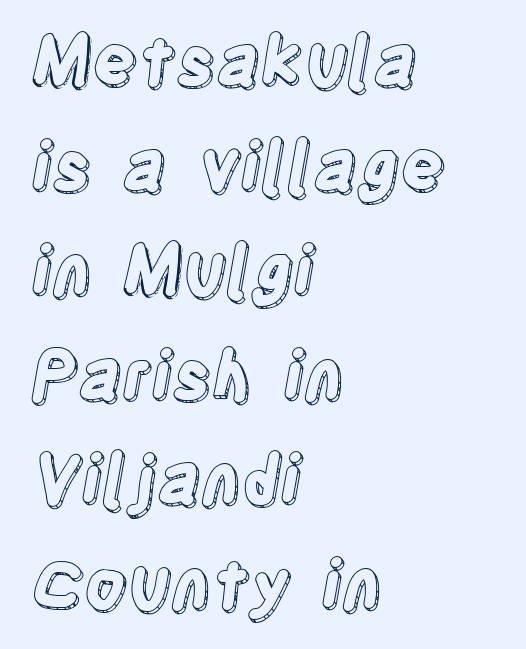
{"width": "condensed", "x_height": "large", "monospaced": "no", "underline": "no", "align": "left", "line_spacing": "normal", "line_spacing_ratio": 1.56, "letter_spacing": "normal", "letter_spacing_em": 0.0, "glyph_px": 67}
